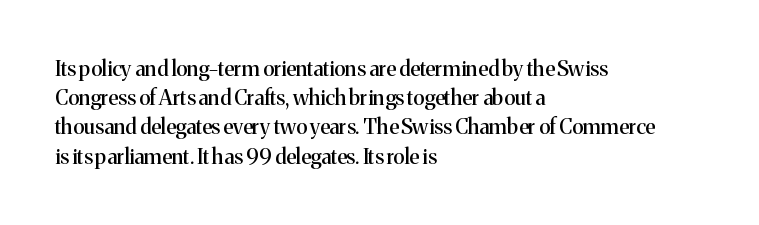
Q: Is the text italic (slanted)? A: No, it is upright.
Q: Is the text underlined? A: No.
Q: How is the paragraph aligned? A: Left-aligned.
Q: Is the spacing between letters normal or unusually wide? A: Normal.
Q: Is the spacing between lines tight, normal or loose? A: Normal.
